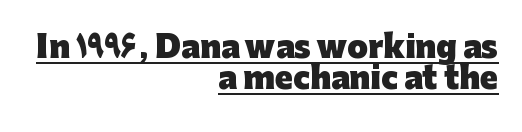
Q: Is the text bold? A: Yes.
Q: Is the text italic (slanted)? A: No, it is upright.
Q: Is the typeface a serif or a sans-serif typeface? A: Sans-serif.
Q: Is the text underlined? A: Yes.
Q: How is the paragraph aligned? A: Right-aligned.
Q: Is the spacing between letters normal or unusually wide? A: Normal.
Q: Is the spacing between lines tight, normal or loose? A: Tight.
Q: Width (condensed, normal, or wide)? A: Normal.
Q: Stroke contrast? A: Low.
Q: x-height? A: Medium.
Q: Monospaced? A: No.
